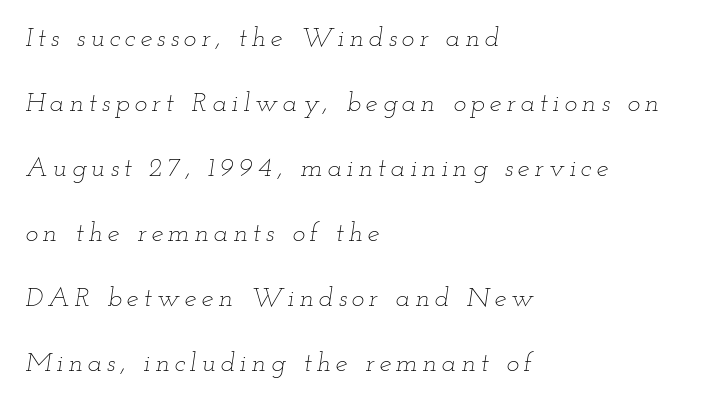
The image shows 27 px text type, italic (leaning right); set left-aligned, loose line spacing (2.41x), not underlined.
